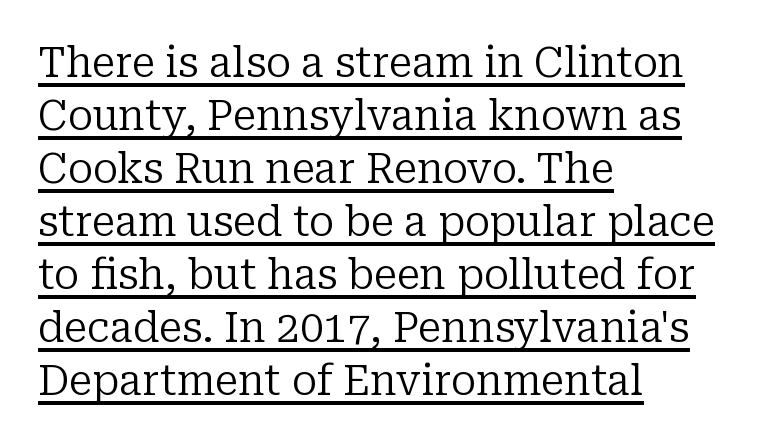
Q: Is the text bold? A: No.
Q: Is the text italic (slanted)? A: No, it is upright.
Q: Is the typeface a serif or a sans-serif typeface? A: Serif.
Q: Is the text underlined? A: Yes.
Q: How is the paragraph aligned? A: Left-aligned.
Q: Is the spacing between letters normal or unusually wide? A: Normal.
Q: Is the spacing between lines tight, normal or loose? A: Normal.
Q: Width (condensed, normal, or wide)? A: Normal.
Q: Stroke contrast? A: Low.
Q: x-height? A: Medium.
Q: Monospaced? A: No.
